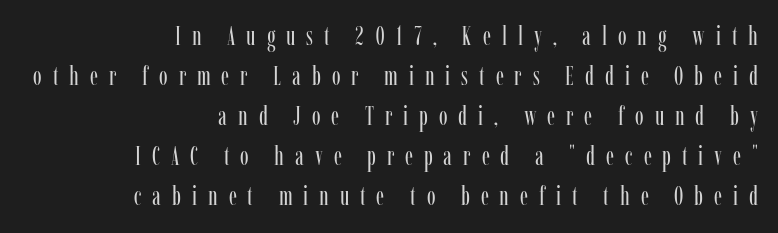
{"italic": "no", "bold": "no", "underline": "no", "align": "right", "line_spacing": "normal", "line_spacing_ratio": 1.54, "letter_spacing": "wide", "letter_spacing_em": 0.42, "glyph_px": 26}
